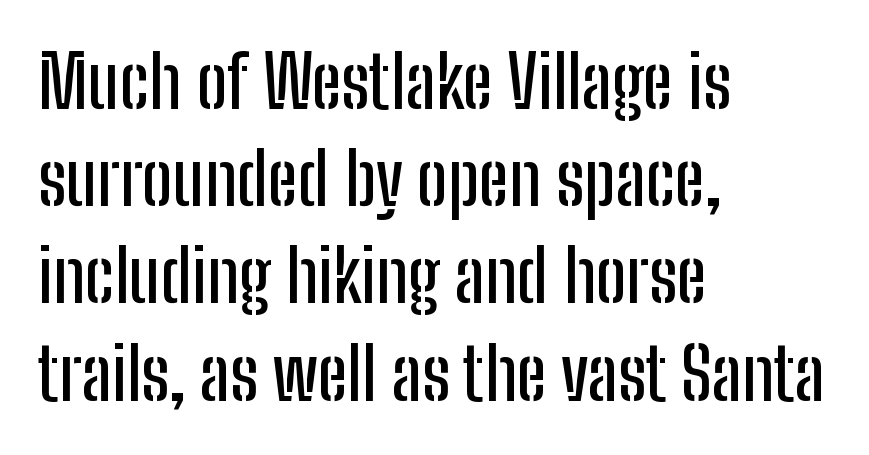
{"serif": "no", "italic": "no", "width": "condensed", "stroke_contrast": "low", "x_height": "medium", "monospaced": "no", "underline": "no", "align": "left", "line_spacing": "normal", "line_spacing_ratio": 1.35, "letter_spacing": "normal", "letter_spacing_em": 0.0, "glyph_px": 72}
